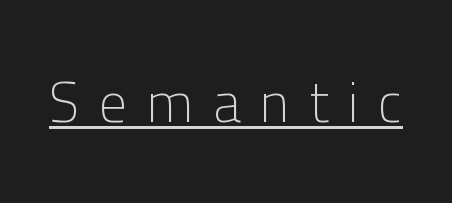
The typography opts for an upright posture over an oblique one. Glyph-to-glyph distance is far greater than everyday printed text. The font sits on the lighter half of the weight spectrum, regular included. Letterform terminals end flat and unadorned throughout the passage. A baseline rule has been typeset under these characters. These lines are rendered in a variable-pitch font.
